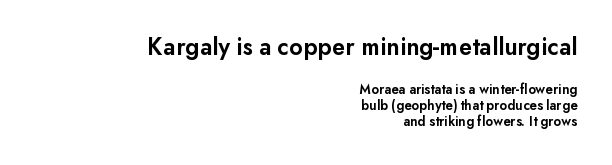
The image shows 25 px text type, upright; set right-aligned, tight line spacing (1.13x), normal letter spacing, not underlined; the first (top) block is 1.79x larger.
